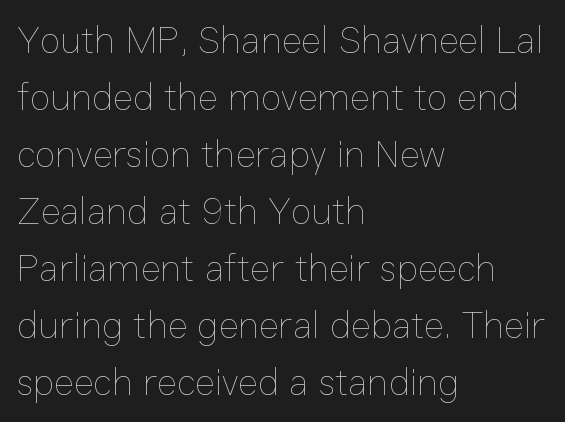
The image shows 38 px thin type, upright; set left-aligned, normal line spacing (1.5x), normal letter spacing, not underlined; low stroke contrast and a medium x-height.
